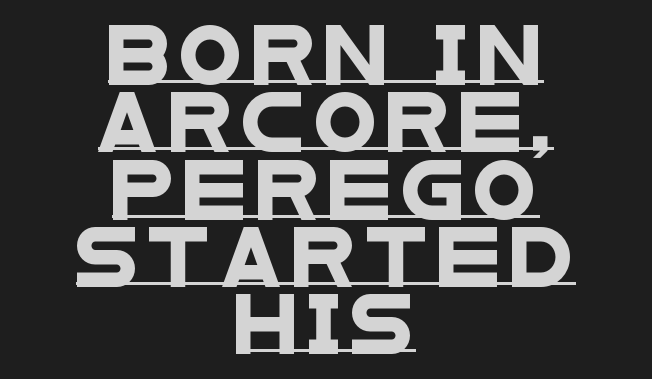
The image shows 58 px wide sans-serif type; set centered, line spacing 1.16x, underlined; low stroke contrast and a large x-height.
